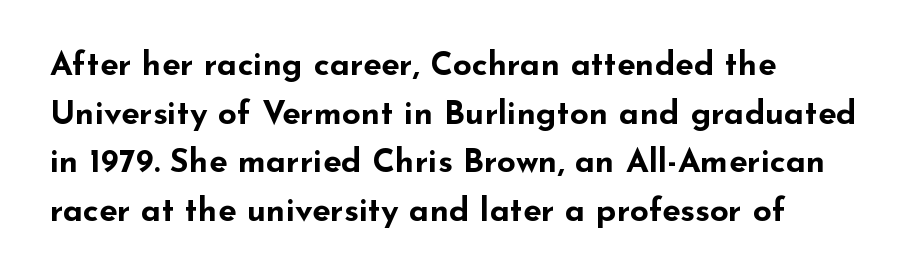
{"serif": "no", "italic": "no", "bold": "yes", "weight": "bold", "width": "wide", "stroke_contrast": "low", "x_height": "small", "monospaced": "no", "underline": "no", "align": "left", "line_spacing": "normal", "line_spacing_ratio": 1.47, "letter_spacing": "normal", "letter_spacing_em": 0.0, "glyph_px": 33}
